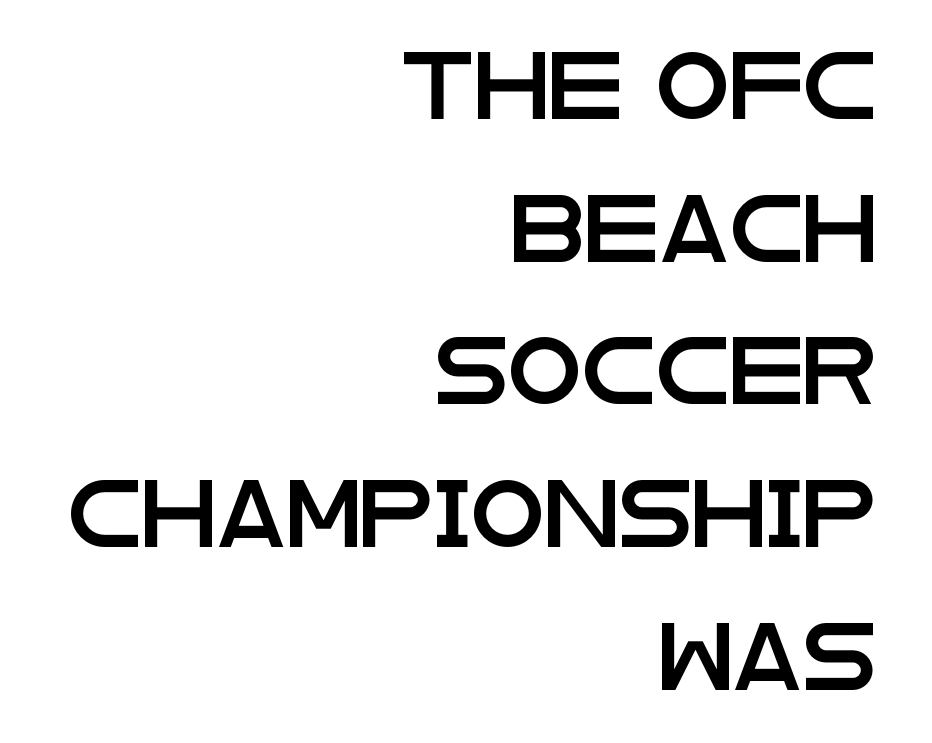
{"serif": "no", "italic": "no", "width": "wide", "stroke_contrast": "low", "x_height": "large", "monospaced": "no", "underline": "no", "align": "right", "line_spacing": "loose", "line_spacing_ratio": 2.13, "letter_spacing": "normal", "letter_spacing_em": 0.0, "glyph_px": 67}
